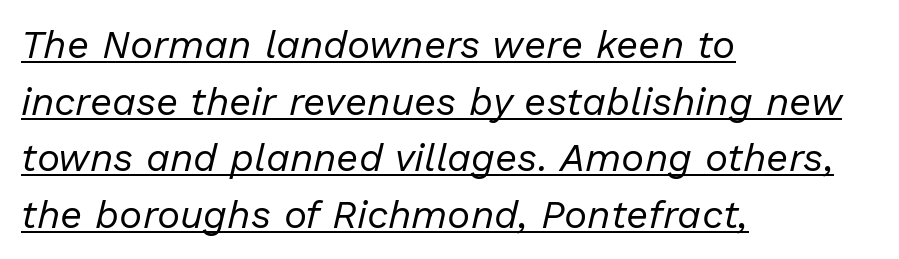
Q: Is the text bold? A: No.
Q: Is the text italic (slanted)? A: Yes, it leans right by about 13 degrees.
Q: Is the text underlined? A: Yes.
Q: How is the paragraph aligned? A: Left-aligned.
Q: Is the spacing between letters normal or unusually wide? A: Normal.
Q: Is the spacing between lines tight, normal or loose? A: Normal.
Q: Width (condensed, normal, or wide)? A: Normal.
Q: Stroke contrast? A: Low.
Q: x-height? A: Medium.
Q: Monospaced? A: No.
